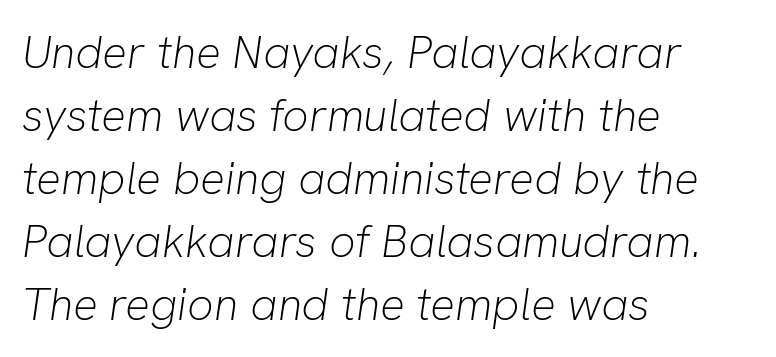
{"italic": "yes", "lean": "right", "slant_degrees": 8, "bold": "no", "weight": "light", "width": "normal", "stroke_contrast": "low", "x_height": "medium", "monospaced": "no", "underline": "no", "align": "left", "line_spacing": "normal", "line_spacing_ratio": 1.37, "letter_spacing": "normal", "letter_spacing_em": 0.0, "glyph_px": 46}
